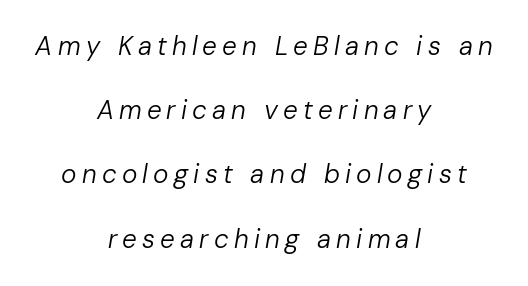
Every character sits at an angle, as italics do. Clear beneath every line of the passage. The typesetter chose a symmetrical, centered arrangement here. Widely set lines give the paragraph a tall, airy silhouette.
